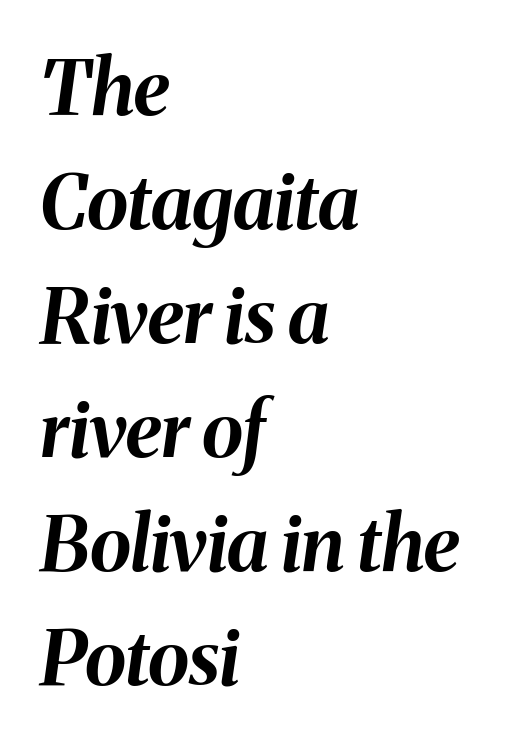
Q: Is the text bold? A: Yes.
Q: Is the text italic (slanted)? A: Yes, it leans right by about 8 degrees.
Q: Is the text underlined? A: No.
Q: How is the paragraph aligned? A: Left-aligned.
Q: Is the spacing between letters normal or unusually wide? A: Normal.
Q: Is the spacing between lines tight, normal or loose? A: Normal.
Q: Width (condensed, normal, or wide)? A: Normal.
Q: Stroke contrast? A: Medium.
Q: x-height? A: Medium.
Q: Monospaced? A: No.
